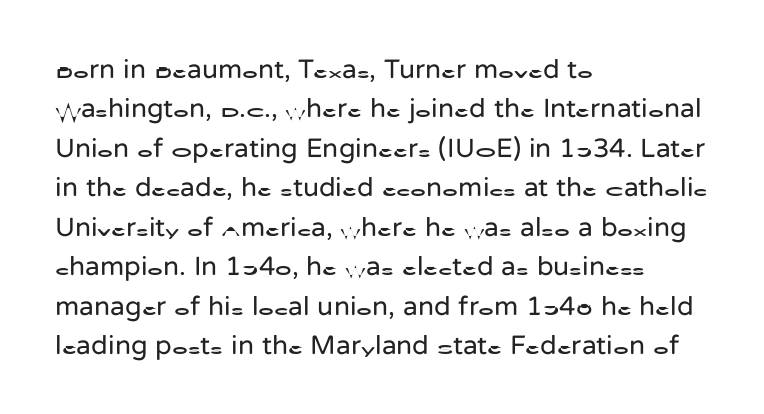
Q: Is the text bold? A: No.
Q: Is the text italic (slanted)? A: No, it is upright.
Q: Is the text underlined? A: No.
Q: How is the paragraph aligned? A: Left-aligned.
Q: Is the spacing between letters normal or unusually wide? A: Normal.
Q: Is the spacing between lines tight, normal or loose? A: Normal.
